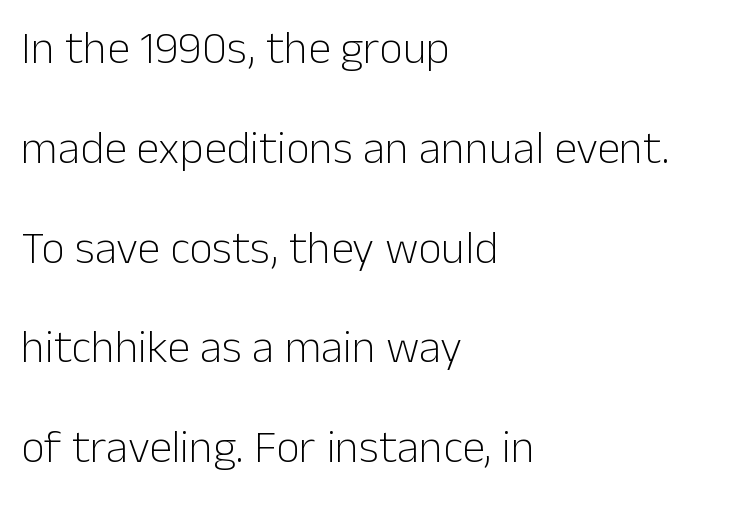
Q: Is the text bold? A: No.
Q: Is the text italic (slanted)? A: No, it is upright.
Q: Is the typeface a serif or a sans-serif typeface? A: Sans-serif.
Q: Is the text underlined? A: No.
Q: How is the paragraph aligned? A: Left-aligned.
Q: Is the spacing between letters normal or unusually wide? A: Normal.
Q: Is the spacing between lines tight, normal or loose? A: Loose.
Q: Width (condensed, normal, or wide)? A: Normal.
Q: Stroke contrast? A: Low.
Q: x-height? A: Medium.
Q: Monospaced? A: No.
